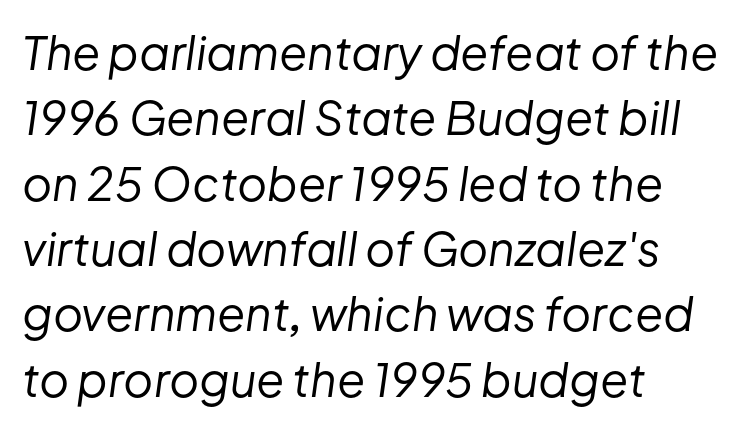
Students, observe: this is what conventionally led text looks like. Vertical stems look standard width or narrower in stroke. Horizontally, the lines are justified to the leading edge only. Characters are canted at an angle relative to the baseline's perpendicular. Think of a printed novel: that variable character pitch is what you see here.
